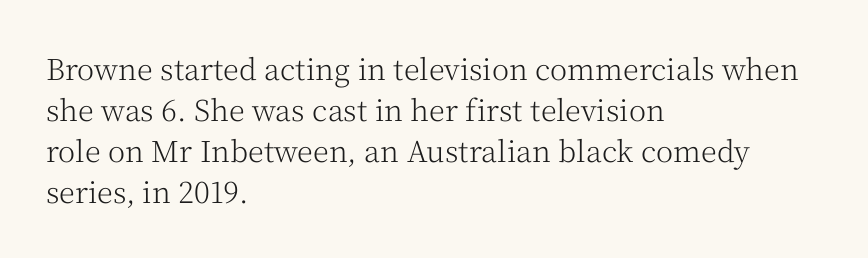
Character widths vary here, with narrow letters taking less room than wide ones. This rendering employs a face with finishing strokes, i.e., a serif. In terms of posture, this sample is upright. A classic flush-left, rag-right setting is used for this passage. Normally led — the rows are evenly, conventionally spaced.
